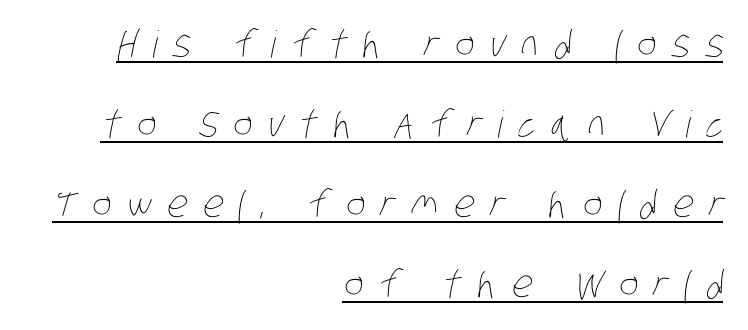
The image shows 37 px thin, condensed type; set right-aligned, loose line spacing (2.16x), unusually wide letter spacing (+0.42 em), underlined; low stroke contrast and a large x-height.
